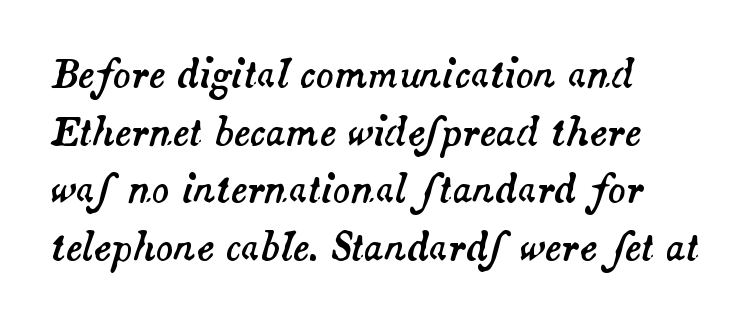
The image shows 37 px text type, italic (leaning right); set left-aligned, normal line spacing (1.56x), normal letter spacing, not underlined; medium stroke contrast and a small x-height.
